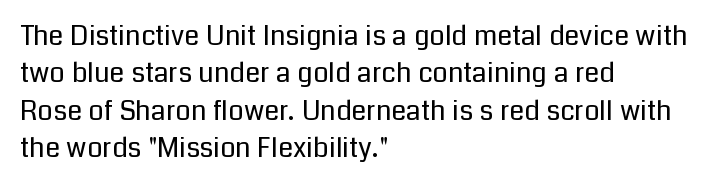
Q: Is the text bold? A: No.
Q: Is the text italic (slanted)? A: No, it is upright.
Q: Is the text underlined? A: No.
Q: How is the paragraph aligned? A: Left-aligned.
Q: Is the spacing between letters normal or unusually wide? A: Normal.
Q: Is the spacing between lines tight, normal or loose? A: Normal.
